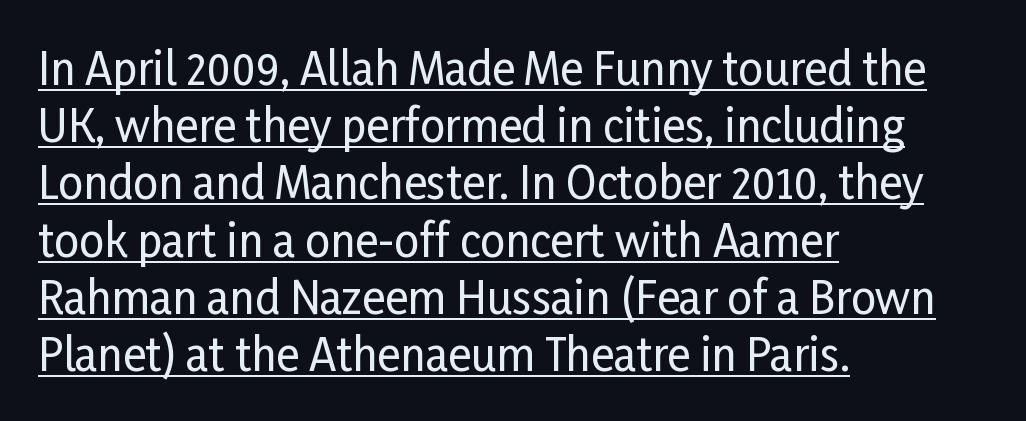
Q: Is the text italic (slanted)? A: No, it is upright.
Q: Is the typeface a serif or a sans-serif typeface? A: Sans-serif.
Q: Is the text underlined? A: Yes.
Q: How is the paragraph aligned? A: Left-aligned.
Q: Is the spacing between letters normal or unusually wide? A: Normal.
Q: Is the spacing between lines tight, normal or loose? A: Normal.
Q: Width (condensed, normal, or wide)? A: Condensed.
Q: Stroke contrast? A: Low.
Q: x-height? A: Medium.
Q: Monospaced? A: No.
